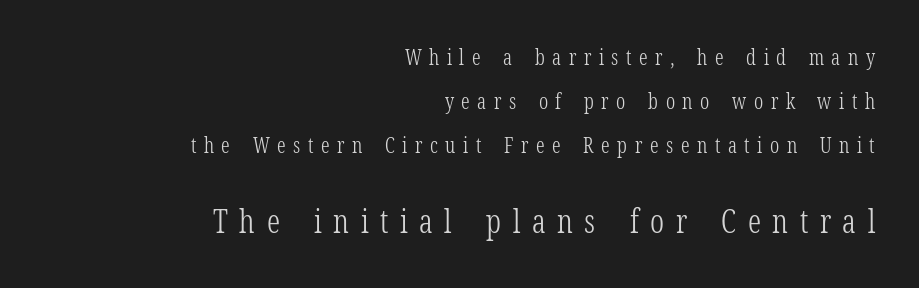
The image shows 32 px light, condensed serif type, upright; set right-aligned, loose line spacing (2.09x), unusually wide letter spacing (+0.36 em), not underlined; the second (bottom) block is 1.52x larger; low stroke contrast and a medium x-height.
